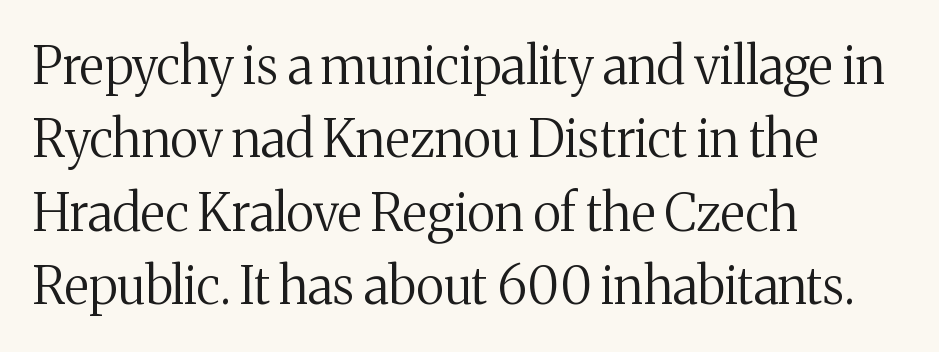
Q: Is the text bold? A: No.
Q: Is the text italic (slanted)? A: No, it is upright.
Q: Is the typeface a serif or a sans-serif typeface? A: Serif.
Q: Is the text underlined? A: No.
Q: How is the paragraph aligned? A: Left-aligned.
Q: Is the spacing between letters normal or unusually wide? A: Normal.
Q: Is the spacing between lines tight, normal or loose? A: Normal.
Q: Width (condensed, normal, or wide)? A: Normal.
Q: Stroke contrast? A: Medium.
Q: x-height? A: Medium.
Q: Monospaced? A: No.
